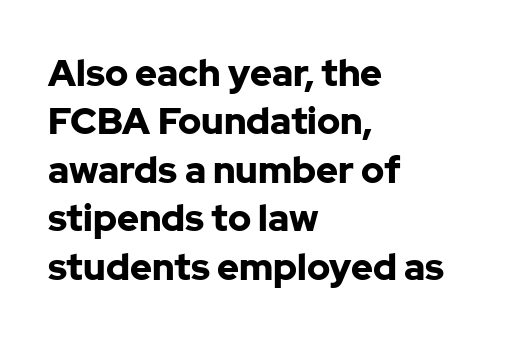
Check under the words: just untouched page. There is no visible air inserted between adjacent glyphs. Note the varied advance widths — an 'i' is clearly narrower than an 'm'. What kind of face is this? One without serifs — a sans.
